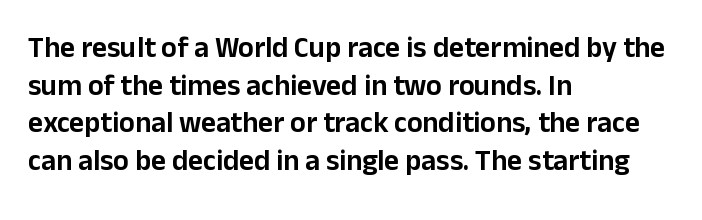
{"serif": "no", "italic": "no", "width": "normal", "stroke_contrast": "low", "x_height": "medium", "monospaced": "no", "underline": "no", "align": "left", "line_spacing": "normal", "line_spacing_ratio": 1.3, "letter_spacing": "normal", "letter_spacing_em": 0.0, "glyph_px": 29}
